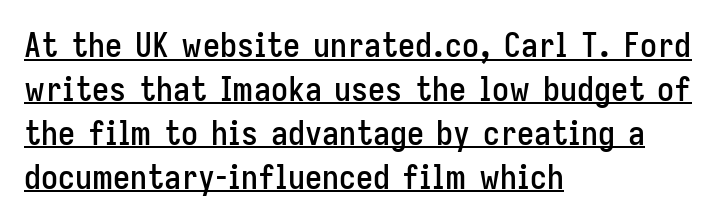
Q: Is the text italic (slanted)? A: No, it is upright.
Q: Is the typeface a serif or a sans-serif typeface? A: Sans-serif.
Q: Is the text underlined? A: Yes.
Q: How is the paragraph aligned? A: Left-aligned.
Q: Is the spacing between letters normal or unusually wide? A: Normal.
Q: Is the spacing between lines tight, normal or loose? A: Normal.
Q: Width (condensed, normal, or wide)? A: Condensed.
Q: Stroke contrast? A: Low.
Q: x-height? A: Medium.
Q: Monospaced? A: No.
